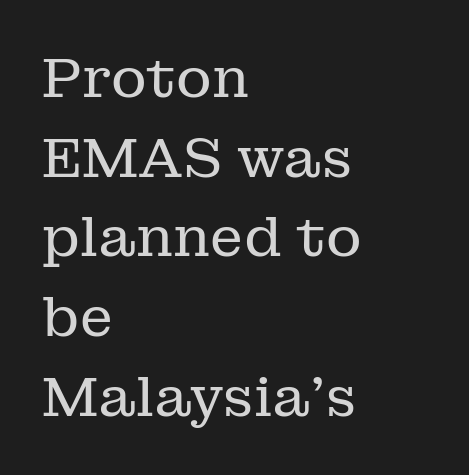
The image shows 55 px regular-weight serif type, upright; set left-aligned, normal line spacing (1.45x), normal letter spacing, not underlined; low stroke contrast and a medium x-height.
